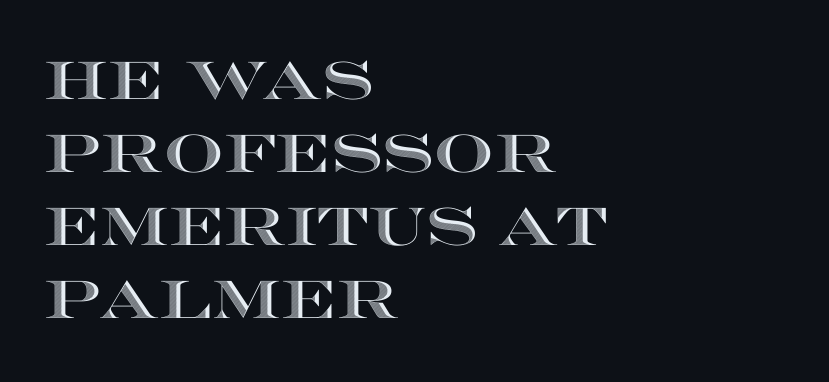
Q: Is the text italic (slanted)? A: No, it is upright.
Q: Is the text underlined? A: No.
Q: How is the paragraph aligned? A: Left-aligned.
Q: Is the spacing between letters normal or unusually wide? A: Normal.
Q: Is the spacing between lines tight, normal or loose? A: Normal.
Q: Width (condensed, normal, or wide)? A: Wide.
Q: x-height? A: Large.
Q: Monospaced? A: No.
